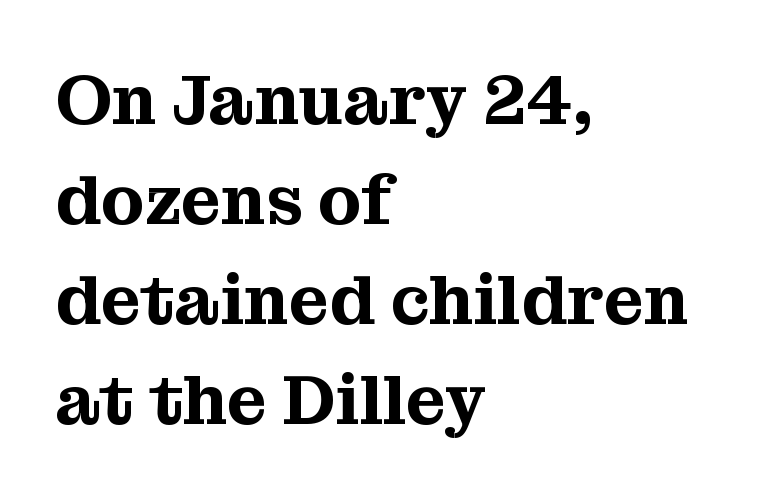
{"serif": "yes", "italic": "no", "width": "normal", "stroke_contrast": "medium", "x_height": "medium", "monospaced": "no", "underline": "no", "align": "left", "line_spacing": "normal", "line_spacing_ratio": 1.43, "letter_spacing": "normal", "letter_spacing_em": 0.0, "glyph_px": 70}
